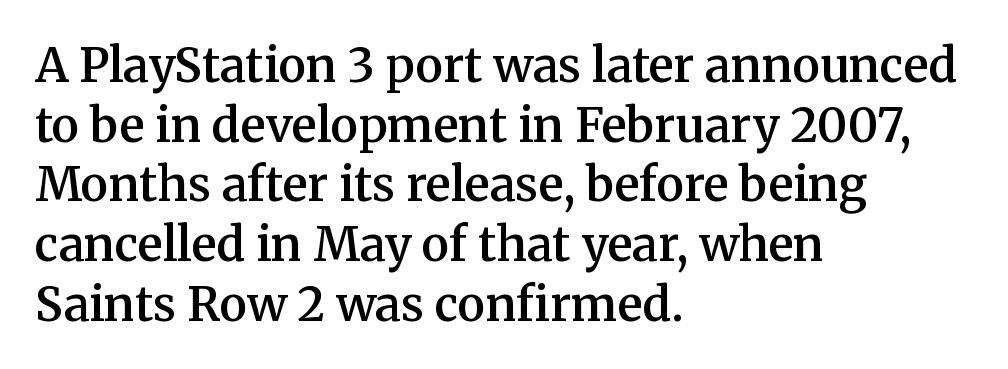
Q: Is the text bold? A: Semi-bold.
Q: Is the text italic (slanted)? A: No, it is upright.
Q: Is the typeface a serif or a sans-serif typeface? A: Serif.
Q: Is the text underlined? A: No.
Q: How is the paragraph aligned? A: Left-aligned.
Q: Is the spacing between letters normal or unusually wide? A: Normal.
Q: Is the spacing between lines tight, normal or loose? A: Normal.
Q: Width (condensed, normal, or wide)? A: Normal.
Q: Stroke contrast? A: Medium.
Q: x-height? A: Medium.
Q: Monospaced? A: No.
